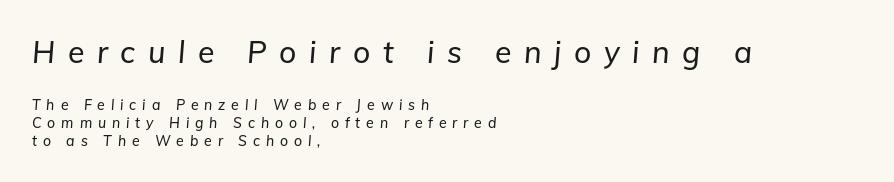
{"italic": "yes", "lean": "right", "slant_degrees": 5, "width": "normal", "stroke_contrast": "low", "x_height": "medium", "monospaced": "no", "underline": "no", "align": "left", "line_spacing": "normal", "line_spacing_ratio": 1.29, "letter_spacing": "wide", "letter_spacing_em": 0.42, "larger_block": "first", "size_ratio": 2.14, "glyph_px": 30}
